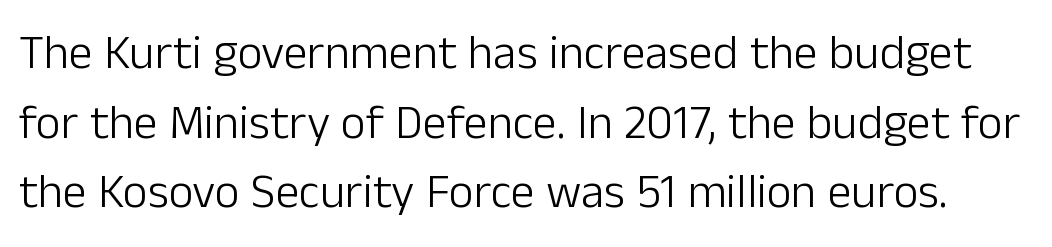
{"serif": "no", "italic": "no", "bold": "no", "weight": "light", "width": "normal", "stroke_contrast": "low", "x_height": "medium", "monospaced": "no", "underline": "no", "line_spacing": "normal", "line_spacing_ratio": 1.45, "letter_spacing": "normal", "letter_spacing_em": 0.0, "glyph_px": 48}
